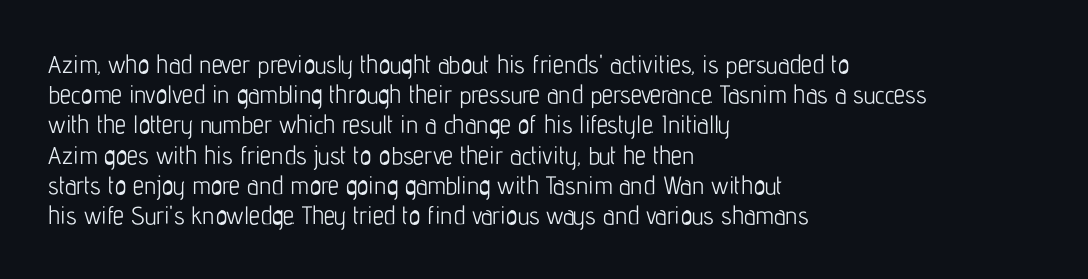
{"italic": "no", "bold": "no", "underline": "no", "align": "left", "line_spacing_ratio": 1.21, "letter_spacing": "normal", "letter_spacing_em": 0.0, "glyph_px": 25}
